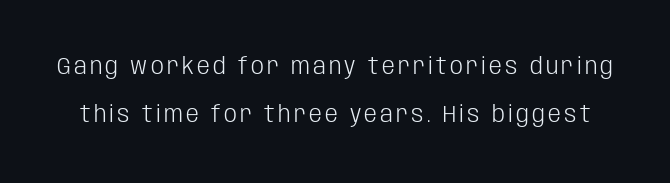
{"italic": "no", "bold": "no", "underline": "no", "line_spacing": "loose", "line_spacing_ratio": 2.08, "glyph_px": 23}
